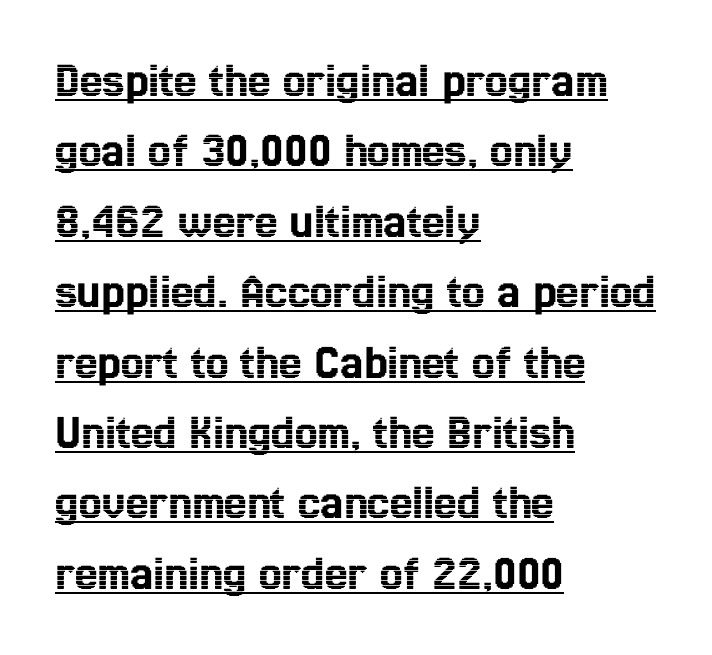
{"italic": "no", "width": "condensed", "x_height": "medium", "monospaced": "no", "underline": "yes", "align": "left", "line_spacing": "normal", "line_spacing_ratio": 1.38, "letter_spacing": "normal", "letter_spacing_em": 0.0, "glyph_px": 51}
